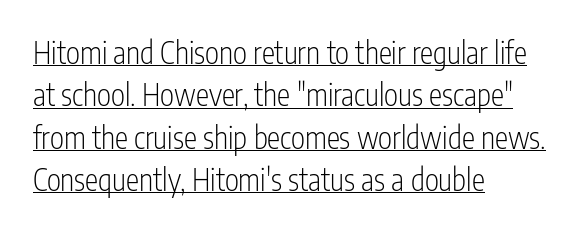
Q: Is the text bold? A: No.
Q: Is the text italic (slanted)? A: No, it is upright.
Q: Is the typeface a serif or a sans-serif typeface? A: Sans-serif.
Q: Is the text underlined? A: Yes.
Q: How is the paragraph aligned? A: Left-aligned.
Q: Is the spacing between letters normal or unusually wide? A: Normal.
Q: Is the spacing between lines tight, normal or loose? A: Normal.
Q: Width (condensed, normal, or wide)? A: Condensed.
Q: Stroke contrast? A: Low.
Q: x-height? A: Medium.
Q: Monospaced? A: No.
